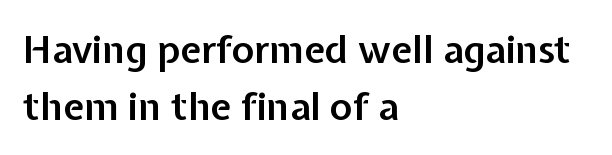
The image shows 38 px semibold sans-serif type, upright; set left-aligned, normal line spacing (1.49x), normal letter spacing, not underlined; low stroke contrast and a medium x-height.
